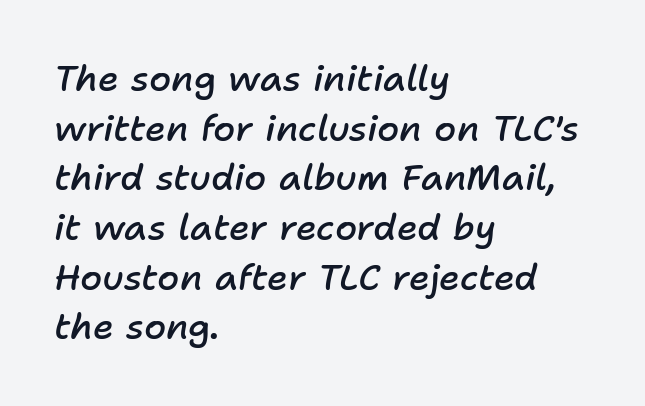
Strokes here are thickened, but only to semibold level. The rendering uses a moderate line-height, typical for paragraphs. In CSS terms this would be text-align: left. The rendering uses natural spacing where letterforms have individual widths. The line texture is even and compact thanks to regular tracking. Characters are canted at an angle relative to the baseline's perpendicular.
